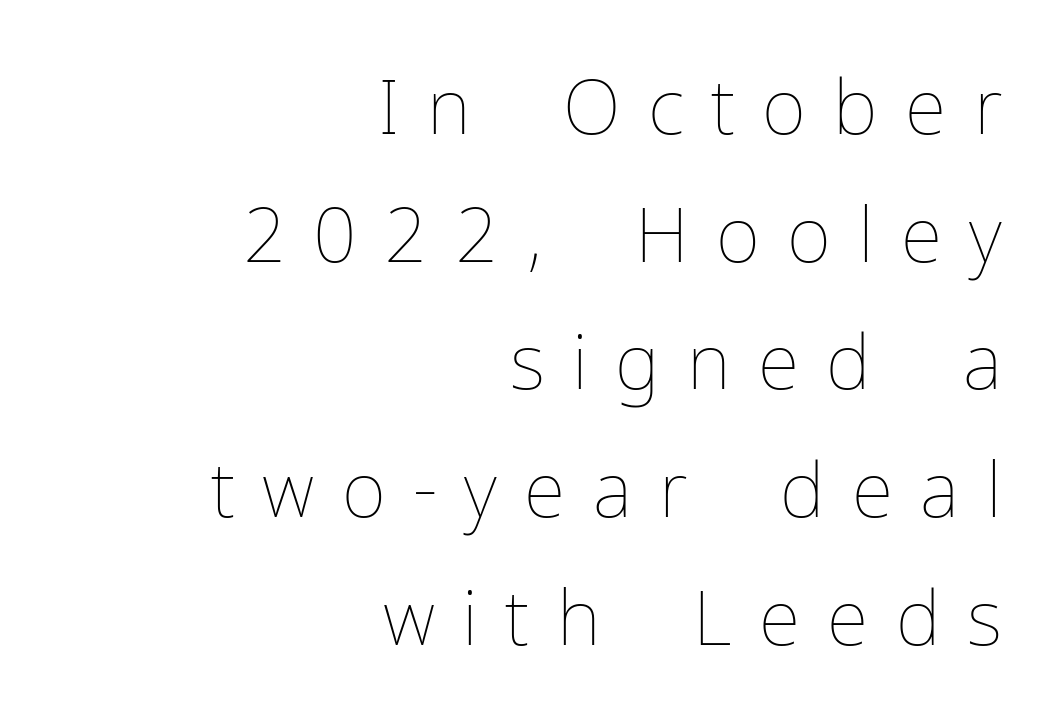
The zone under the glyphs is completely vacant. Each new line begins a customary step beneath the previous one. These lines were composed using upright roman letters. Words appear elongated and porous because spacing is wide. The rendering uses natural spacing where letterforms have individual widths.
